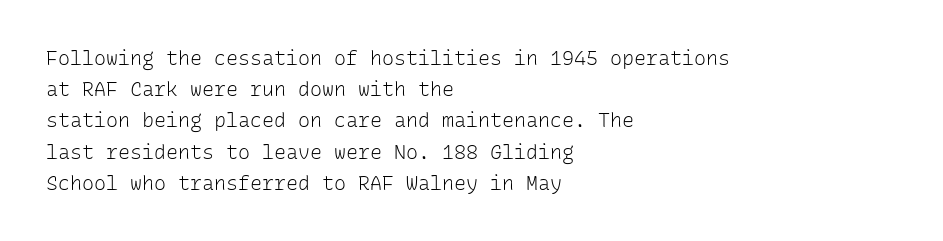
Q: Is the text bold? A: No.
Q: Is the text italic (slanted)? A: No, it is upright.
Q: Is the text underlined? A: No.
Q: How is the paragraph aligned? A: Left-aligned.
Q: Is the spacing between letters normal or unusually wide? A: Normal.
Q: Is the spacing between lines tight, normal or loose? A: Normal.
